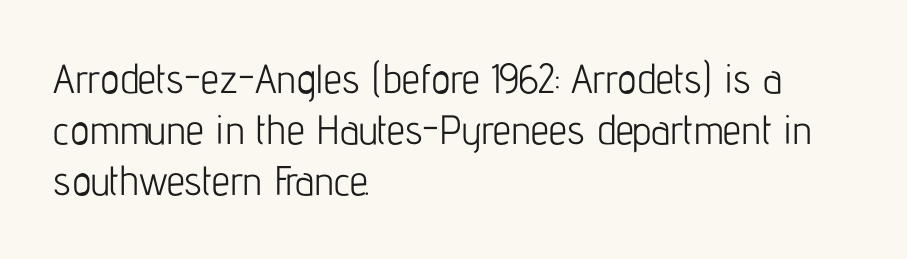
{"serif": "no", "italic": "no", "bold": "no", "weight": "light", "width": "condensed", "stroke_contrast": "low", "x_height": "medium", "monospaced": "no", "underline": "no", "align": "left", "line_spacing": "normal", "line_spacing_ratio": 1.25, "letter_spacing": "normal", "letter_spacing_em": 0.0, "glyph_px": 41}
